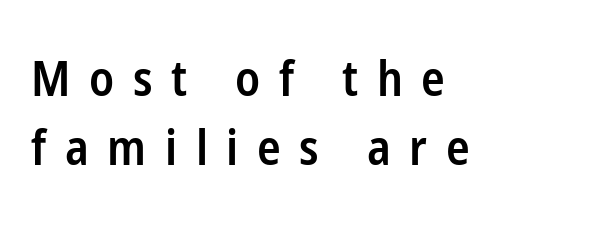
The letters stand straight up with perfectly vertical stems. Is the type bold? Partly — it's a semibold, heavier than regular but not fully bold. Where is the straight margin? On the left. The face used here is proportionally spaced, like ordinary book or web type. This is sans-serif lettering, the kind often seen on screens and signage.
